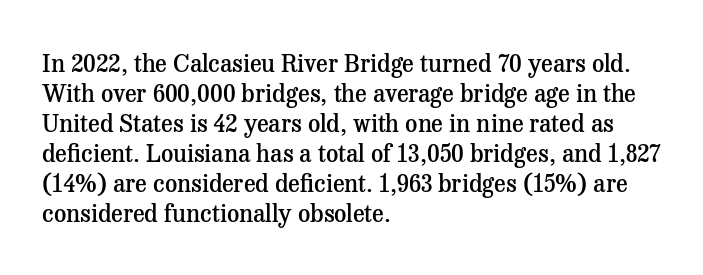
The image shows 24 px text type, upright; set left-aligned, normal line spacing (1.25x), normal letter spacing, not underlined.
